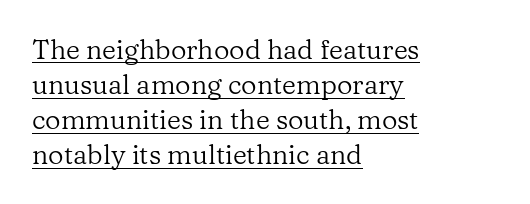
{"italic": "no", "bold": "no", "underline": "yes", "align": "left", "line_spacing": "normal", "line_spacing_ratio": 1.3, "letter_spacing": "normal", "letter_spacing_em": 0.0, "glyph_px": 27}
